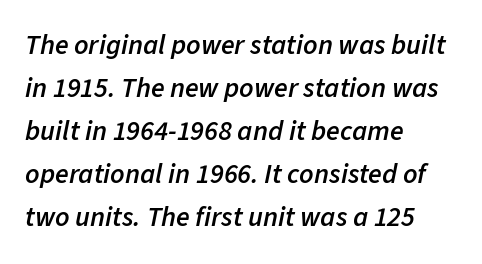
The image shows 28 px semibold type, italic (leaning right); set left-aligned, normal line spacing (1.54x), normal letter spacing, not underlined; low stroke contrast and a medium x-height.
